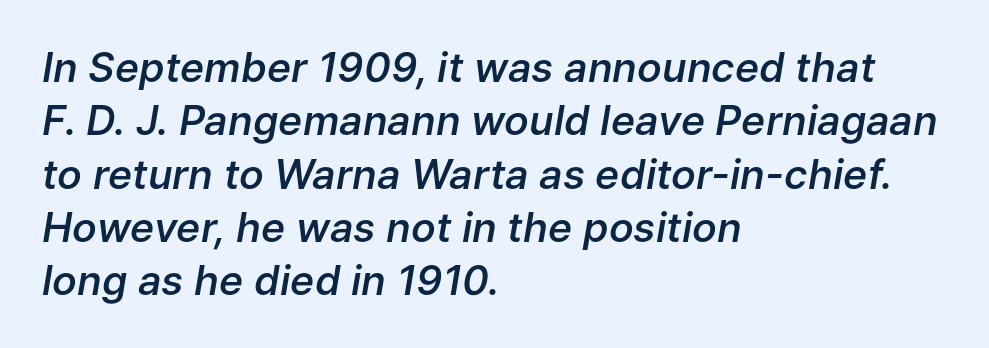
{"italic": "yes", "lean": "right", "slant_degrees": 9, "bold": "semi", "weight": "semibold", "width": "normal", "stroke_contrast": "low", "x_height": "medium", "monospaced": "no", "underline": "no", "align": "left", "line_spacing": "normal", "line_spacing_ratio": 1.3, "letter_spacing": "normal", "letter_spacing_em": 0.0, "glyph_px": 41}
